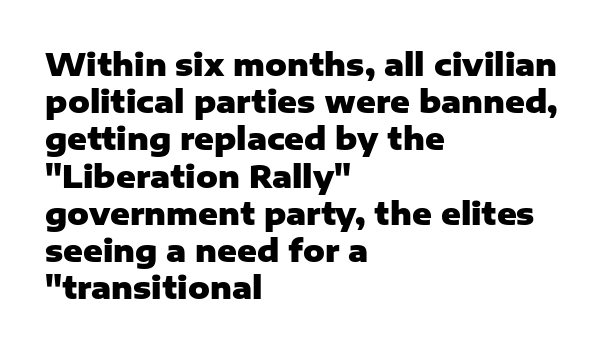
Reading down the block, your eye returns to a fixed left position each line. Think of a printed novel: that variable character pitch is what you see here. The face used here is a sans, in the tradition of grotesques and geometrics. No word sits above an underline. Heft: maximum for text — a bold.
